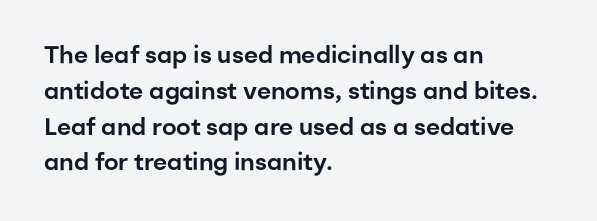
Summary of vertical rhythm: regular, with standard interline spacing. Is the block centered? No — it sits flush against the left margin. Nobody drew a line under any word here. Unlike italic type, these characters show no tilt at all.
